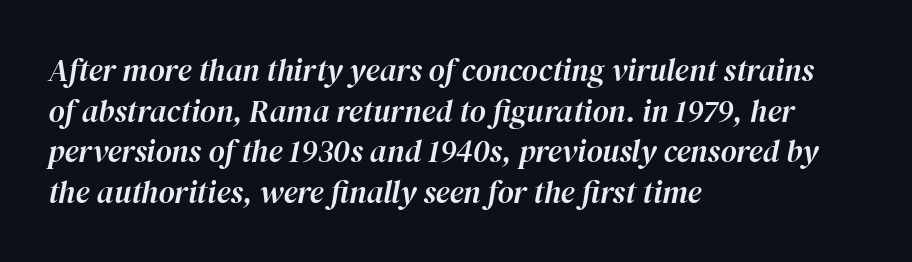
This sample has the flowing, uneven cadence of proportional lettering. The gaps between neighbouring characters are ordinary and unremarkable. The lines in this sample share a left origin and differ only in where they stop. Decoration check: the copy has no underline. Does the leading feel generous? No, just average. Looking at the ascenders, they clearly lean.
